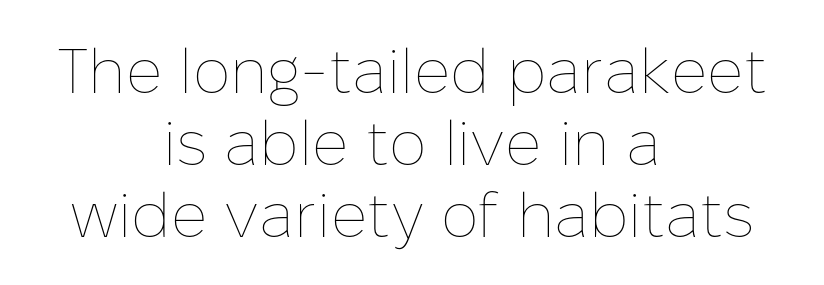
{"italic": "no", "bold": "no", "weight": "thin", "width": "normal", "stroke_contrast": "low", "x_height": "medium", "monospaced": "no", "underline": "no", "align": "center", "line_spacing": "tight", "line_spacing_ratio": 1.14, "letter_spacing": "normal", "letter_spacing_em": 0.0, "glyph_px": 63}
